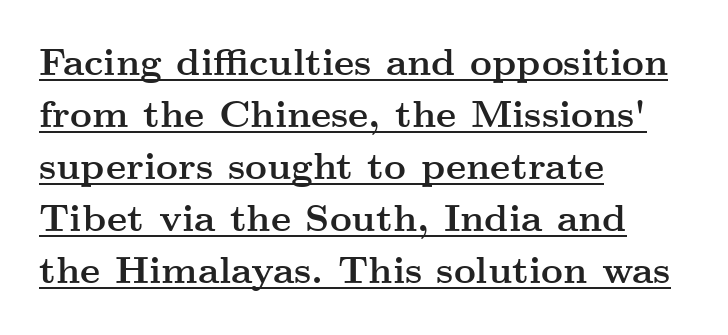
Q: Is the text bold? A: Yes.
Q: Is the text italic (slanted)? A: No, it is upright.
Q: Is the typeface a serif or a sans-serif typeface? A: Serif.
Q: Is the text underlined? A: Yes.
Q: How is the paragraph aligned? A: Left-aligned.
Q: Is the spacing between letters normal or unusually wide? A: Normal.
Q: Is the spacing between lines tight, normal or loose? A: Normal.
Q: Width (condensed, normal, or wide)? A: Wide.
Q: Stroke contrast? A: Medium.
Q: x-height? A: Small.
Q: Monospaced? A: No.
